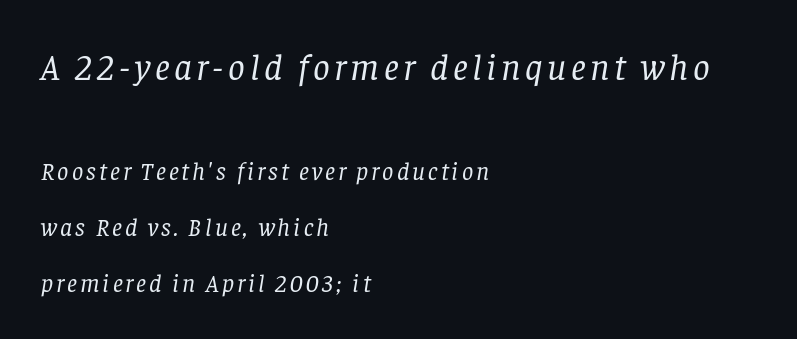
{"serif": "yes", "italic": "yes", "lean": "right", "slant_degrees": 8, "bold": "no", "weight": "regular", "width": "normal", "stroke_contrast": "low", "x_height": "large", "monospaced": "no", "underline": "no", "align": "left", "line_spacing": "loose", "line_spacing_ratio": 2.23, "larger_block": "first", "size_ratio": 1.48, "glyph_px": 37}
